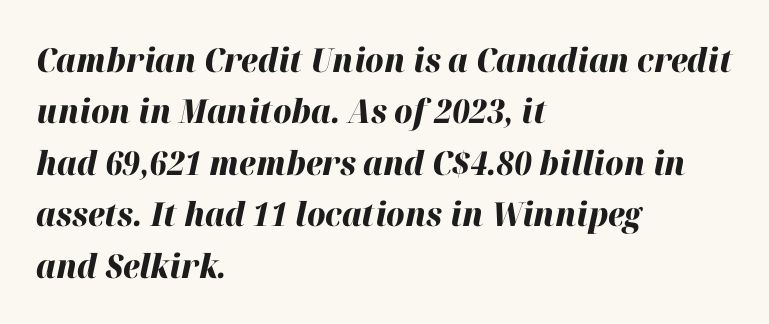
This rendering leaves character spacing at its baseline value. Italic? Definitely — the glyphs are oblique. The face used here is proportionally spaced, like ordinary book or web type. The passage shown is not underscored anywhere. If you measured baseline to baseline, you'd find a middling distance. Summary of weight: heavy, a full bold.
